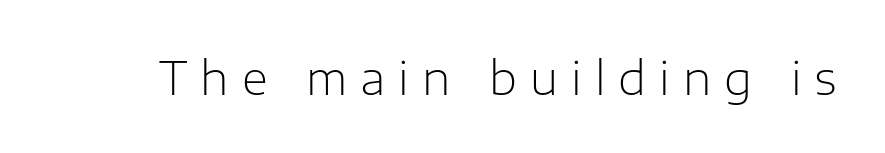
Q: Is the text bold? A: No.
Q: Is the text italic (slanted)? A: No, it is upright.
Q: Is the typeface a serif or a sans-serif typeface? A: Sans-serif.
Q: Is the text underlined? A: No.
Q: Is the spacing between letters normal or unusually wide? A: Unusually wide.
Q: Width (condensed, normal, or wide)? A: Normal.
Q: Stroke contrast? A: Low.
Q: x-height? A: Medium.
Q: Monospaced? A: No.
